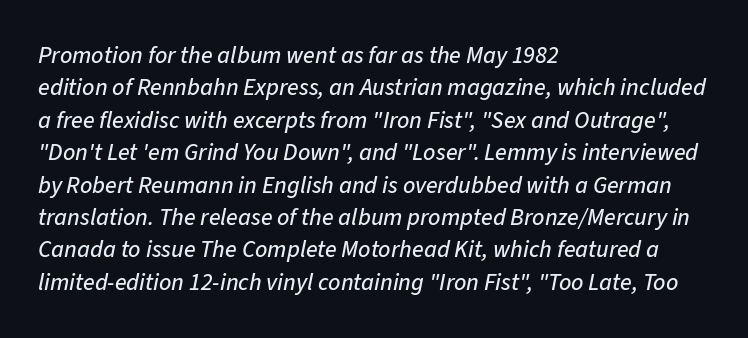
The image shows 24 px text type, italic (leaning right); set left-aligned, normal line spacing (1.35x), normal letter spacing, not underlined.
